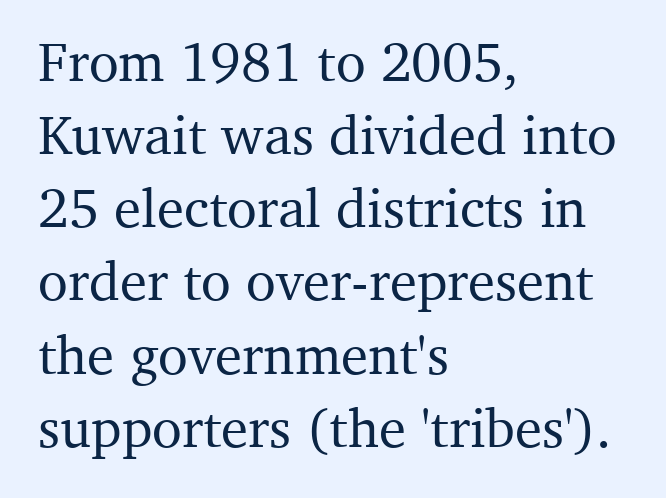
Compared with typical body copy, the letter spacing here is the same. This rendering uses left alignment, leaving the right contour irregular. Lines of text with bare space underneath. The leading is moderate, giving the passage an even texture. Regarding serifs, this sample has them. This sample has the flowing, uneven cadence of proportional lettering.
